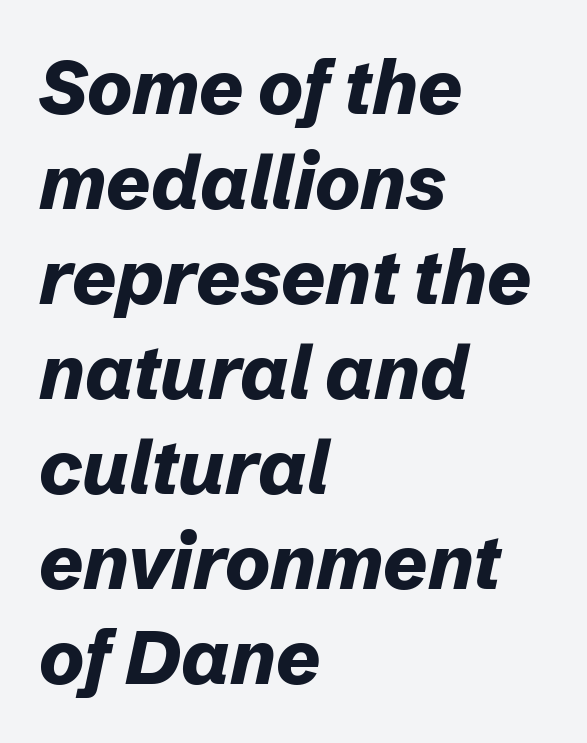
Q: Is the text bold? A: Yes.
Q: Is the text italic (slanted)? A: Yes, it leans right by about 12 degrees.
Q: Is the text underlined? A: No.
Q: How is the paragraph aligned? A: Left-aligned.
Q: Is the spacing between letters normal or unusually wide? A: Normal.
Q: Is the spacing between lines tight, normal or loose? A: Normal.
Q: Width (condensed, normal, or wide)? A: Normal.
Q: Stroke contrast? A: Low.
Q: x-height? A: Medium.
Q: Monospaced? A: No.
